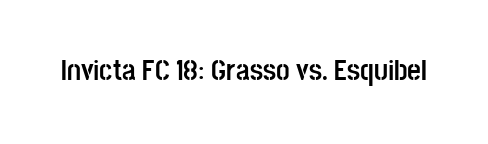
Honestly, the letter spacing is just normal — you wouldn't notice it. Here the designer chose a conventional face with non-uniform glyph widths. The strip under each line holds only bare page. It's the straight-up-and-down kind of type. The typesetting leans heavy: a genuine bold. No feet cap the strokes, marking this as sans-serif type.
